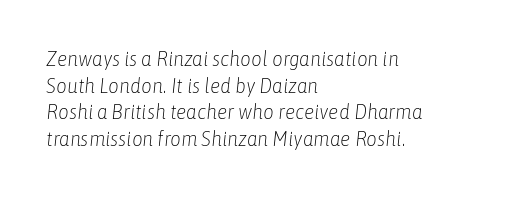
The image shows 21 px text type, italic (leaning right); set left-aligned, normal line spacing (1.27x), normal letter spacing, not underlined.
